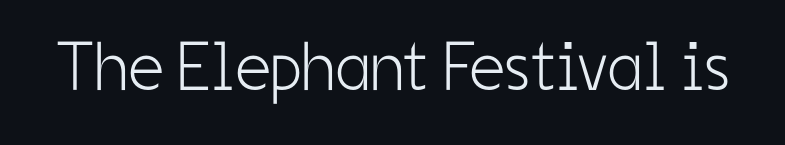
{"serif": "no", "italic": "no", "bold": "no", "weight": "light", "width": "condensed", "stroke_contrast": "low", "x_height": "medium", "monospaced": "no", "underline": "no", "letter_spacing": "normal", "letter_spacing_em": 0.0, "glyph_px": 69}
